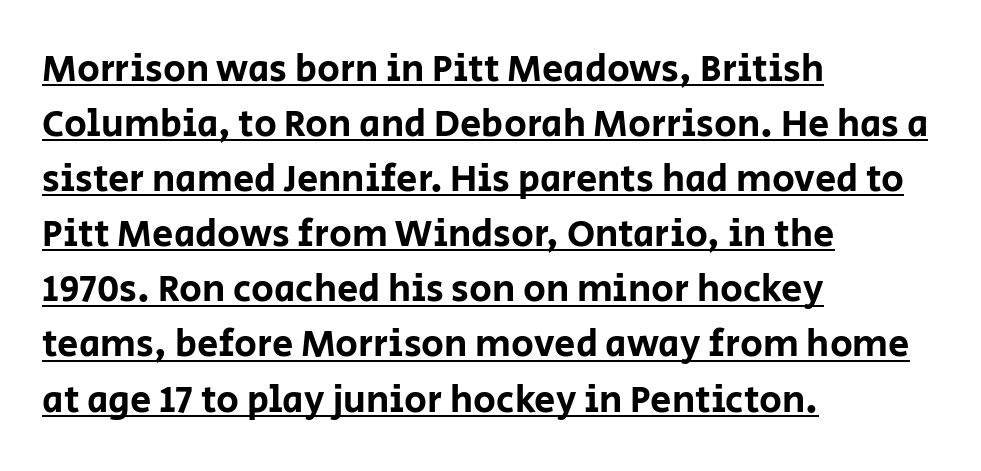
{"serif": "no", "italic": "no", "width": "normal", "stroke_contrast": "low", "x_height": "large", "monospaced": "no", "underline": "yes", "align": "left", "line_spacing": "normal", "line_spacing_ratio": 1.45, "letter_spacing": "normal", "letter_spacing_em": 0.0, "glyph_px": 38}
